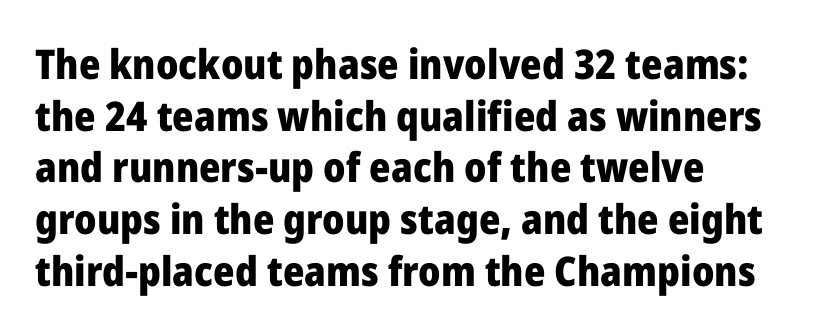
Thick stems and heavy bowls — unmistakably bold. I'd call this a sans setting — the letters go barefoot. The compositor pushed each line to the left boundary. A typesetter would call this zero additional tracking.
